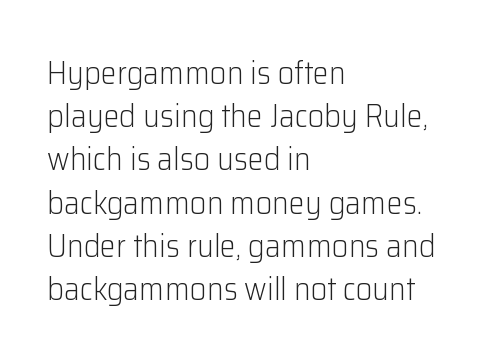
{"serif": "no", "italic": "no", "bold": "no", "weight": "light", "width": "normal", "stroke_contrast": "low", "x_height": "medium", "monospaced": "no", "underline": "no", "align": "left", "line_spacing": "normal", "line_spacing_ratio": 1.35, "letter_spacing": "normal", "letter_spacing_em": 0.0, "glyph_px": 32}
